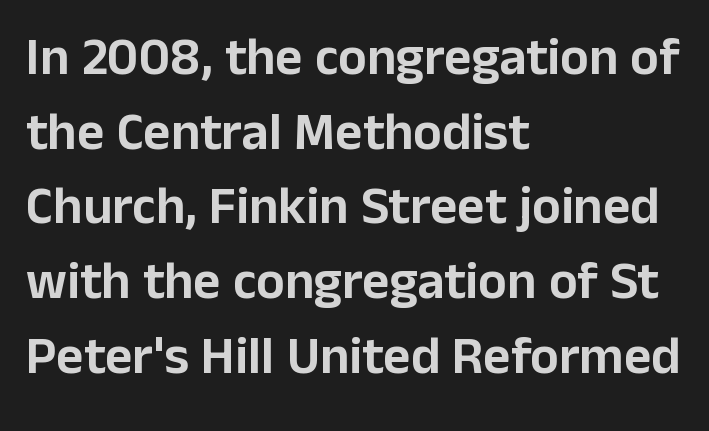
The image shows 53 px sans-serif type, upright; set left-aligned, normal line spacing (1.41x), normal letter spacing, not underlined; low stroke contrast and a medium x-height.
